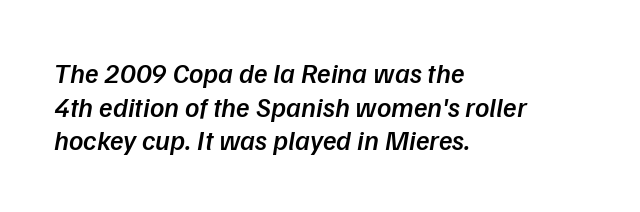
If you drew a line through each stem, it would be angled. A semibold gives these letters moderate extra thickness, short of bold. No extra tracking has been applied to these lines. Each letter keeps its own natural width here, so spacing adapts to shape. The rendering anchors every line to the left-hand side.
